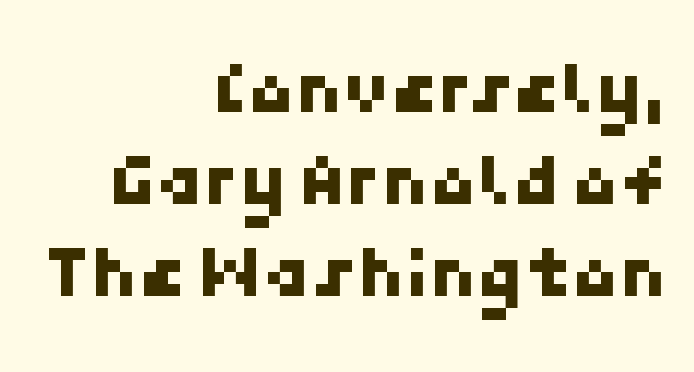
{"serif": "no", "width": "normal", "stroke_contrast": "low", "x_height": "medium", "underline": "no", "align": "right", "line_spacing_ratio": 1.21, "letter_spacing": "normal", "letter_spacing_em": 0.0, "glyph_px": 76}
